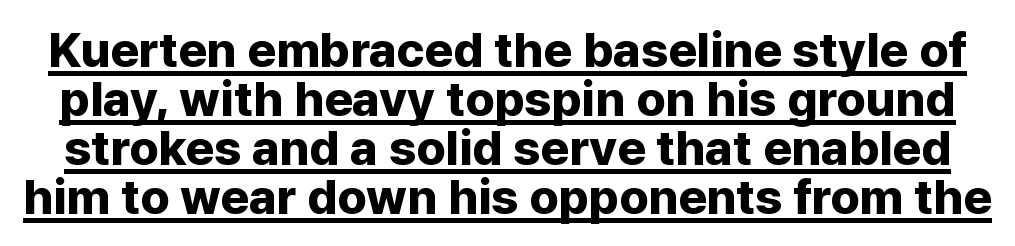
Q: Is the text bold? A: Yes.
Q: Is the text italic (slanted)? A: No, it is upright.
Q: Is the typeface a serif or a sans-serif typeface? A: Sans-serif.
Q: Is the text underlined? A: Yes.
Q: Is the spacing between letters normal or unusually wide? A: Normal.
Q: Is the spacing between lines tight, normal or loose? A: Tight.
Q: Width (condensed, normal, or wide)? A: Normal.
Q: Stroke contrast? A: Low.
Q: x-height? A: Medium.
Q: Monospaced? A: No.
